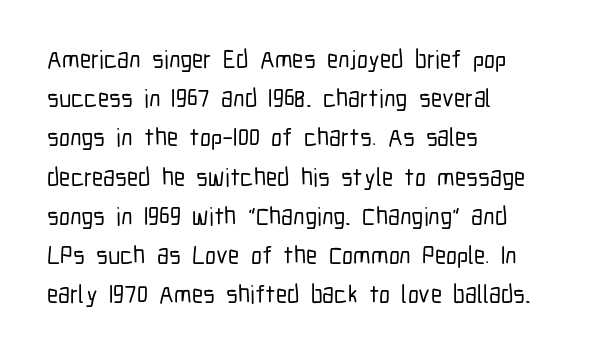
The foot of each line stays bare and open. Upright lettering throughout. Characters follow at the spacing the type designer built in. Line spacing here is normal.
